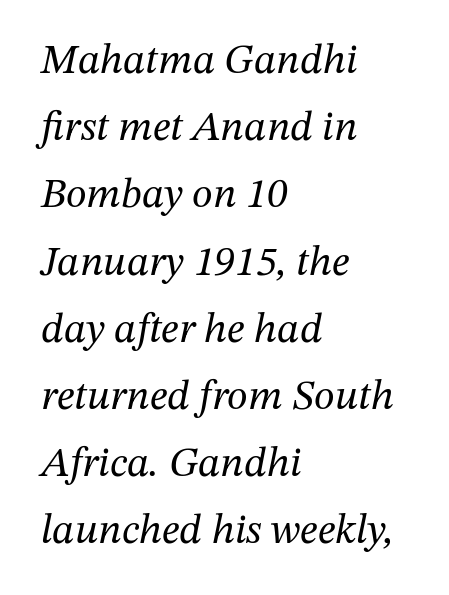
The image shows 42 px regular-weight serif type, italic (leaning right); set left-aligned, normal line spacing (1.6x), normal letter spacing, not underlined; medium stroke contrast and a medium x-height.
